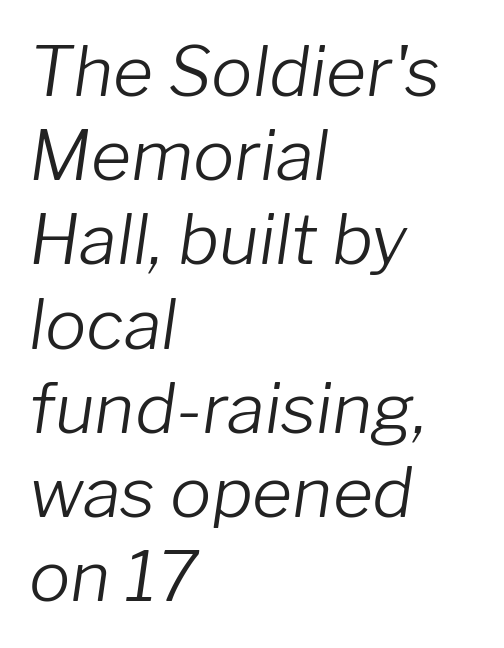
The image shows 69 px light type, italic (leaning right); set left-aligned, line spacing 1.22x, normal letter spacing, not underlined; low stroke contrast and a medium x-height.
